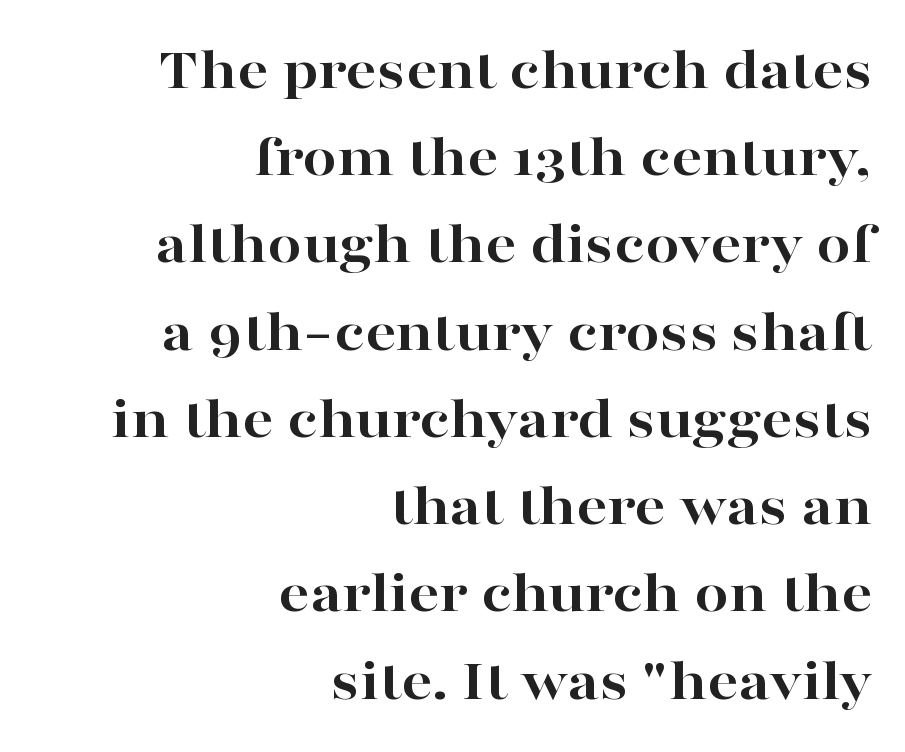
{"serif": "yes", "italic": "no", "bold": "yes", "weight": "bold", "width": "wide", "stroke_contrast": "high", "x_height": "medium", "monospaced": "no", "underline": "no", "align": "right", "line_spacing": "normal", "line_spacing_ratio": 1.43, "letter_spacing": "normal", "letter_spacing_em": 0.0, "glyph_px": 61}
